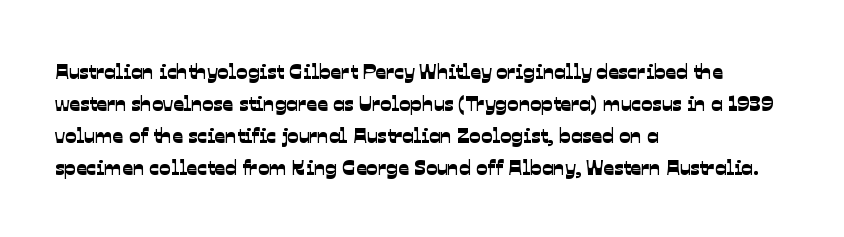
Q: Is the text underlined? A: No.
Q: How is the paragraph aligned? A: Left-aligned.
Q: Is the spacing between letters normal or unusually wide? A: Normal.
Q: Is the spacing between lines tight, normal or loose? A: Normal.
